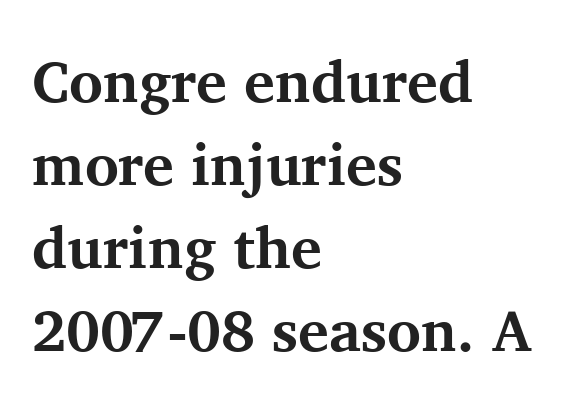
{"serif": "yes", "italic": "no", "bold": "yes", "weight": "bold", "width": "normal", "stroke_contrast": "medium", "x_height": "medium", "monospaced": "no", "underline": "no", "align": "left", "line_spacing": "normal", "line_spacing_ratio": 1.43, "letter_spacing": "normal", "letter_spacing_em": 0.0, "glyph_px": 58}
